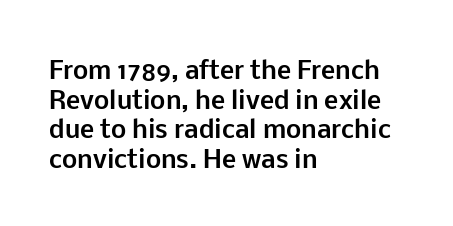
Nobody drew a line under any word here. The lettering stays uniformly vertical, giving the passage a roman look. Each word holds together tightly as a unit, with standard inter-letter gaps. A student would call this left alignment; a typographer would say flush left, rag right. Typographic density is high because the face is bold.
